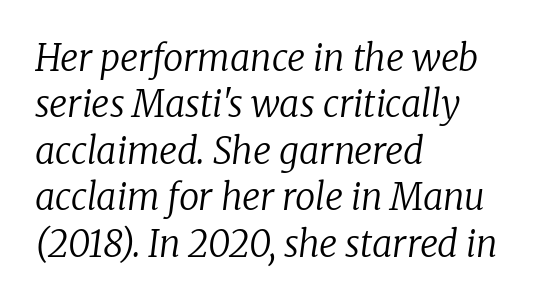
Think of a printed novel: that variable character pitch is what you see here. In terms of letterspacing, this is plain default setting. These lines stack with their left ends in a neat column. The zone under the glyphs is completely vacant. The type family on display is of the serif kind. The strokes are not fattened; the text isn't bold.
